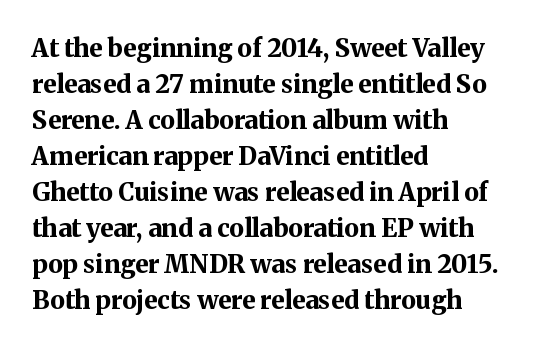
The image shows 25 px bold type, upright; set left-aligned, normal line spacing (1.44x), normal letter spacing, not underlined.
